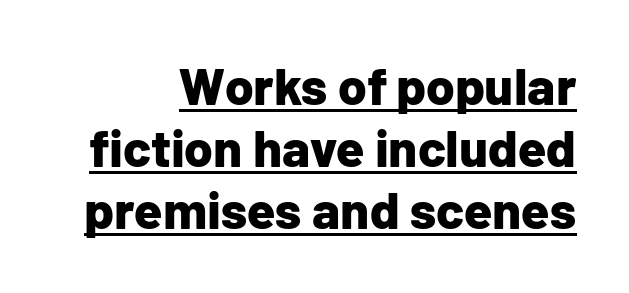
{"serif": "no", "italic": "no", "bold": "yes", "weight": "bold", "width": "normal", "stroke_contrast": "low", "x_height": "medium", "monospaced": "no", "underline": "yes", "align": "right", "line_spacing_ratio": 1.19, "letter_spacing": "normal", "letter_spacing_em": 0.0, "glyph_px": 52}
